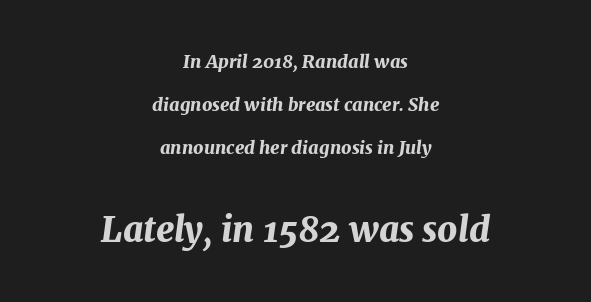
The image shows 35 px bold type, italic (leaning right); set centered, loose line spacing (2.38x), normal letter spacing, not underlined; the second (bottom) block is 1.94x larger; medium stroke contrast and a medium x-height.
